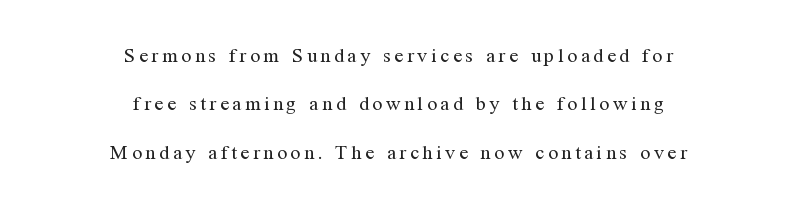
The image shows 20 px text type, upright; set centered, loose line spacing (2.42x), not underlined.
